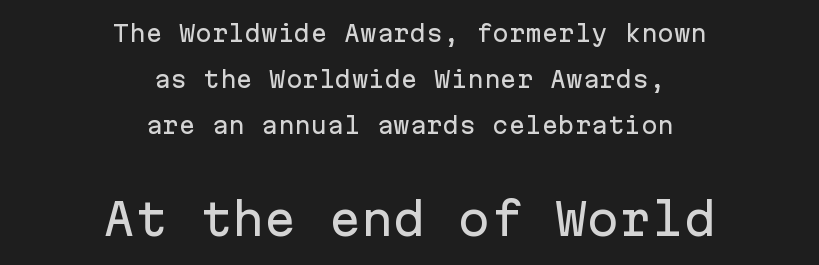
Q: Is the text italic (slanted)? A: No, it is upright.
Q: Is the typeface a serif or a sans-serif typeface? A: Sans-serif.
Q: Is the text underlined? A: No.
Q: How is the paragraph aligned? A: Centered.
Q: Is the spacing between letters normal or unusually wide? A: Normal.
Q: Is the spacing between lines tight, normal or loose? A: Loose.
Q: Which block of text is set in a larger size, the first (top) or the second (bottom)? A: The second (bottom) one.
Q: Width (condensed, normal, or wide)? A: Normal.
Q: Stroke contrast? A: Low.
Q: x-height? A: Medium.
Q: Monospaced? A: Yes.
